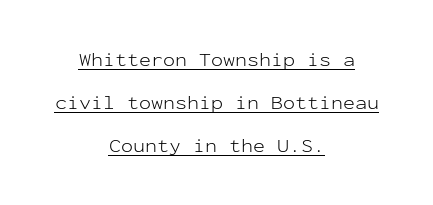
{"italic": "no", "bold": "no", "underline": "yes", "align": "center", "line_spacing": "loose", "line_spacing_ratio": 2.16, "letter_spacing": "normal", "letter_spacing_em": 0.0, "glyph_px": 20}
